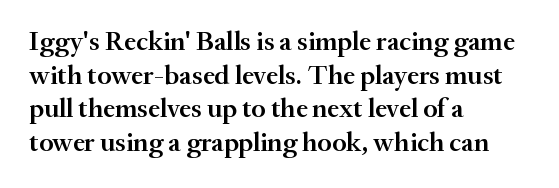
Does the copy run flush right? No — it runs flush left. The passage shown has conventional tracking throughout. Compared with an ordinary text face, these strokes are moderately heavier — a semibold. Unlike italic type, these characters show no tilt at all. No word sits above an underline.
